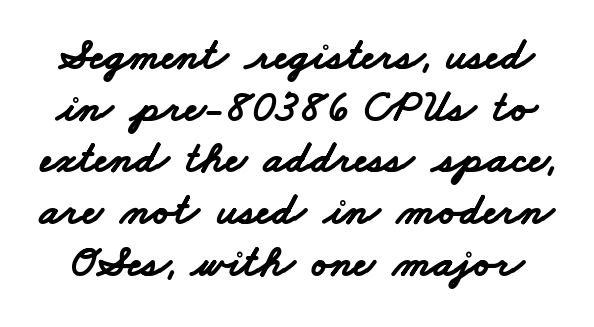
Q: Is the text bold? A: Yes.
Q: Is the typeface a serif or a sans-serif typeface? A: Sans-serif.
Q: Is the text underlined? A: No.
Q: Is the spacing between letters normal or unusually wide? A: Normal.
Q: Is the spacing between lines tight, normal or loose? A: Tight.
Q: Width (condensed, normal, or wide)? A: Wide.
Q: Stroke contrast? A: Low.
Q: x-height? A: Small.
Q: Monospaced? A: No.
